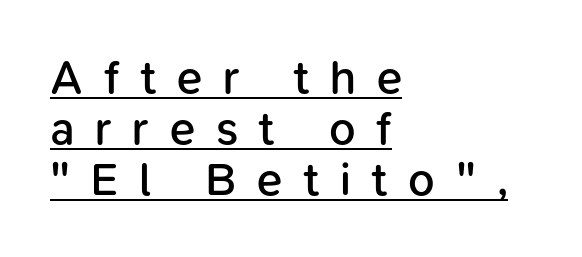
The rag falls on the right side of this text block. These characters rest on top of a visible drawn line. Slightly chunky letters — semibold, I'd say, not full bold. Notice how the stems are strictly vertical — no italics here. A sans-serif font was chosen for this passage. Loose tracking; the words dissolve into strings of separated letters.
